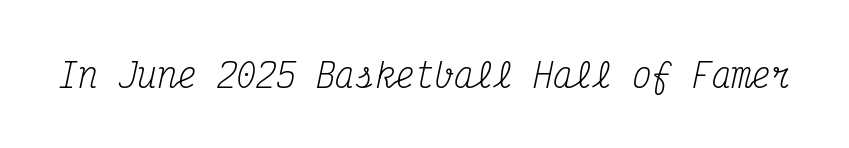
The image shows 33 px regular-weight, condensed serif type, italic (leaning right), monospaced; set normal letter spacing, not underlined; medium stroke contrast and a medium x-height.
